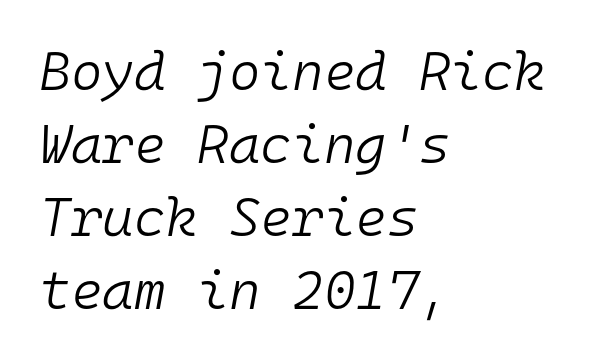
{"italic": "yes", "lean": "right", "slant_degrees": 10, "bold": "no", "weight": "light", "width": "normal", "stroke_contrast": "low", "x_height": "medium", "monospaced": "yes", "underline": "no", "align": "left", "line_spacing": "normal", "line_spacing_ratio": 1.35, "letter_spacing": "normal", "letter_spacing_em": 0.0, "glyph_px": 54}
